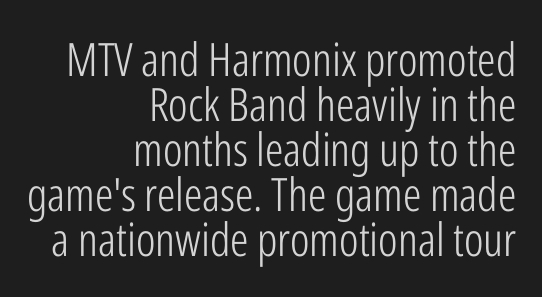
Q: Is the text bold? A: No.
Q: Is the text italic (slanted)? A: No, it is upright.
Q: Is the typeface a serif or a sans-serif typeface? A: Sans-serif.
Q: Is the text underlined? A: No.
Q: How is the paragraph aligned? A: Right-aligned.
Q: Is the spacing between letters normal or unusually wide? A: Normal.
Q: Is the spacing between lines tight, normal or loose? A: Tight.
Q: Width (condensed, normal, or wide)? A: Condensed.
Q: Stroke contrast? A: Low.
Q: x-height? A: Medium.
Q: Monospaced? A: No.
